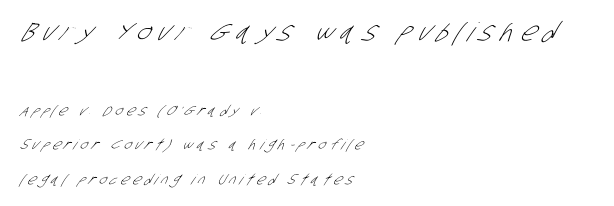
{"bold": "no", "underline": "no", "align": "left", "line_spacing": "loose", "line_spacing_ratio": 2.44, "letter_spacing": "wide", "letter_spacing_em": 0.3, "larger_block": "first", "size_ratio": 1.86, "glyph_px": 26}
